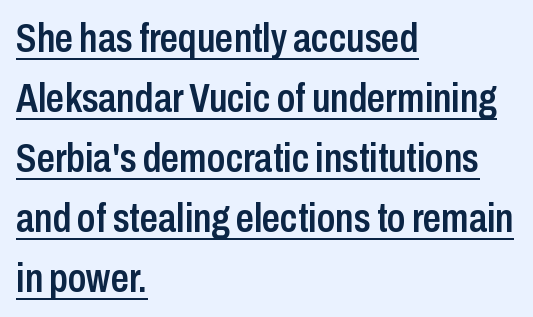
The type family on display is of the sans-serif kind. This sample has the flowing, uneven cadence of proportional lettering. Each line of the rendering has a horizontal stroke beneath the glyphs. Each word holds together tightly as a unit, with standard inter-letter gaps.
